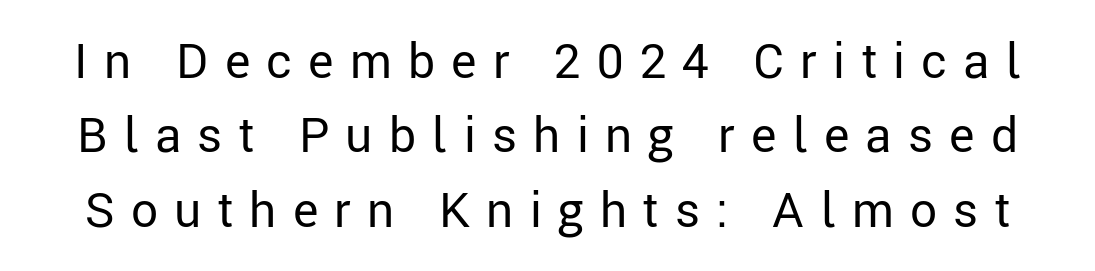
Q: Is the text bold? A: No.
Q: Is the text italic (slanted)? A: No, it is upright.
Q: Is the typeface a serif or a sans-serif typeface? A: Sans-serif.
Q: Is the text underlined? A: No.
Q: Is the spacing between letters normal or unusually wide? A: Unusually wide.
Q: Is the spacing between lines tight, normal or loose? A: Normal.
Q: Width (condensed, normal, or wide)? A: Normal.
Q: Stroke contrast? A: Low.
Q: x-height? A: Medium.
Q: Monospaced? A: No.
